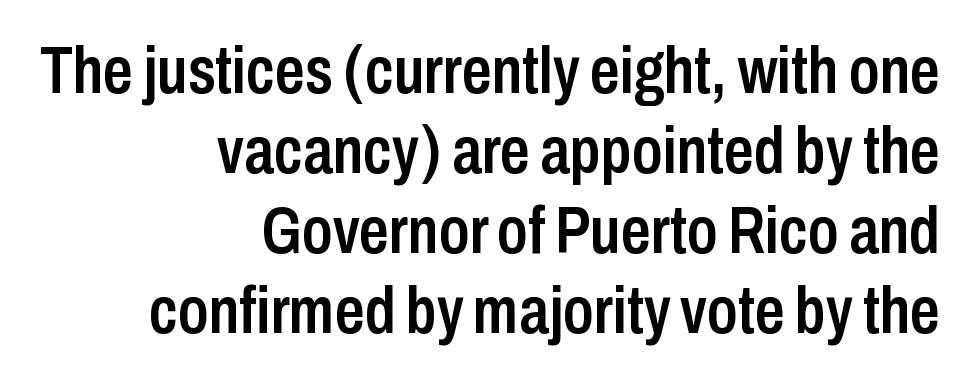
Q: Is the text bold? A: Semi-bold.
Q: Is the text italic (slanted)? A: No, it is upright.
Q: Is the typeface a serif or a sans-serif typeface? A: Sans-serif.
Q: Is the text underlined? A: No.
Q: How is the paragraph aligned? A: Right-aligned.
Q: Is the spacing between letters normal or unusually wide? A: Normal.
Q: Width (condensed, normal, or wide)? A: Condensed.
Q: Stroke contrast? A: Low.
Q: x-height? A: Medium.
Q: Monospaced? A: No.
